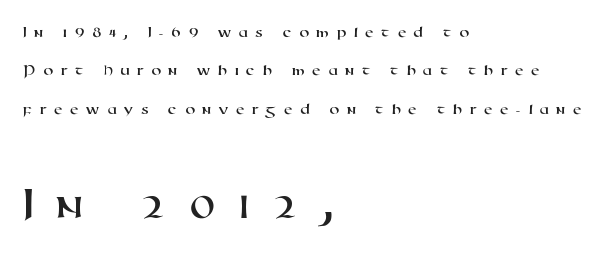
{"serif": "no", "width": "wide", "stroke_contrast": "high", "x_height": "medium", "monospaced": "no", "underline": "no", "align": "left", "line_spacing": "loose", "line_spacing_ratio": 2.4, "letter_spacing": "wide", "letter_spacing_em": 0.44, "larger_block": "second", "size_ratio": 3.0, "glyph_px": 48}
